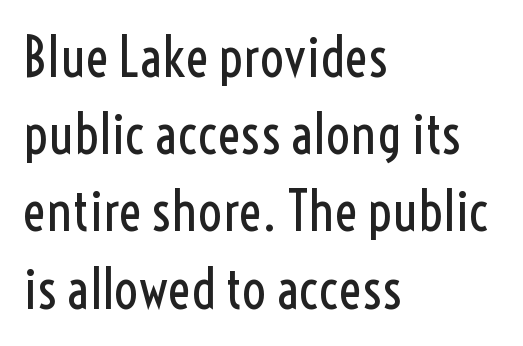
Letterform terminals end flat and unadorned throughout the passage. Normally led — the rows are evenly, conventionally spaced. Is this a heavy cut? Hardly; it is regular or lighter. Unlike italic type, these characters show no tilt at all.
